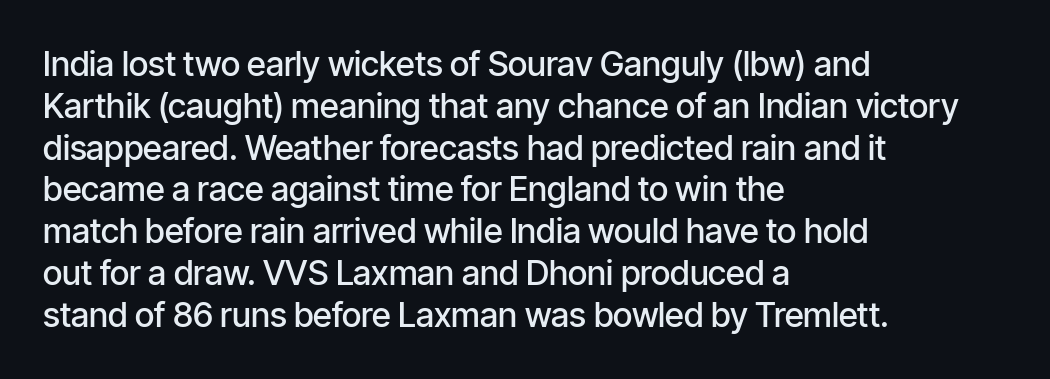
{"serif": "no", "italic": "no", "bold": "semi", "weight": "semibold", "width": "condensed", "stroke_contrast": "low", "x_height": "medium", "monospaced": "no", "underline": "no", "align": "left", "line_spacing_ratio": 1.23, "letter_spacing": "normal", "letter_spacing_em": 0.0, "glyph_px": 34}
